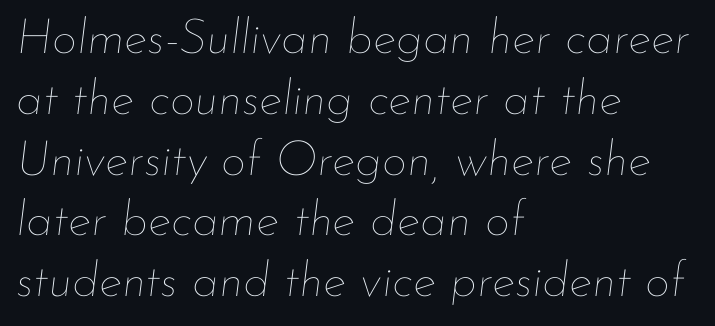
Q: Is the text bold? A: No.
Q: Is the text italic (slanted)? A: Yes, it leans right by about 7 degrees.
Q: Is the text underlined? A: No.
Q: How is the paragraph aligned? A: Left-aligned.
Q: Is the spacing between letters normal or unusually wide? A: Normal.
Q: Width (condensed, normal, or wide)? A: Normal.
Q: Stroke contrast? A: Low.
Q: x-height? A: Small.
Q: Monospaced? A: No.
